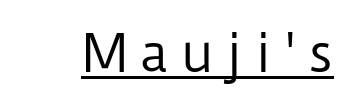
Grotesque or geometric, the face here clearly has no serifs. The face used here is rendered with a markedly widened letterfit. These lines are rendered in a variable-pitch font. Somebody hit Ctrl+U on this one — the words are underlined.
